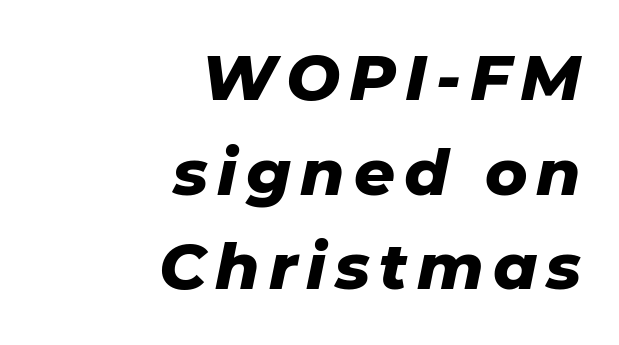
The image shows 64 px heavy type, italic (leaning right); set right-aligned, normal line spacing (1.48x), not underlined; low stroke contrast and a medium x-height.
